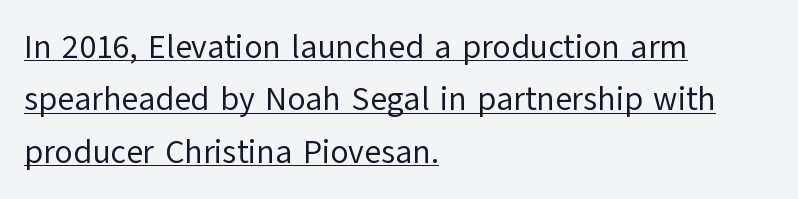
Q: Is the text bold? A: No.
Q: Is the text italic (slanted)? A: No, it is upright.
Q: Is the typeface a serif or a sans-serif typeface? A: Sans-serif.
Q: Is the text underlined? A: Yes.
Q: How is the paragraph aligned? A: Left-aligned.
Q: Is the spacing between letters normal or unusually wide? A: Normal.
Q: Is the spacing between lines tight, normal or loose? A: Normal.
Q: Width (condensed, normal, or wide)? A: Normal.
Q: Stroke contrast? A: Low.
Q: x-height? A: Medium.
Q: Monospaced? A: No.
